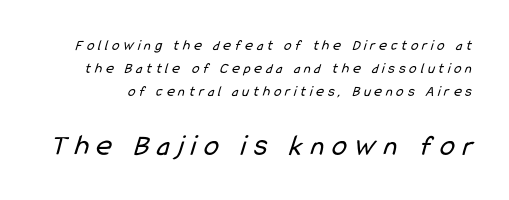
{"serif": "no", "bold": "no", "weight": "regular", "width": "condensed", "stroke_contrast": "low", "x_height": "medium", "monospaced": "no", "underline": "no", "line_spacing": "normal", "line_spacing_ratio": 1.54, "letter_spacing": "wide", "letter_spacing_em": 0.26, "larger_block": "second", "size_ratio": 2.0, "glyph_px": 30}
